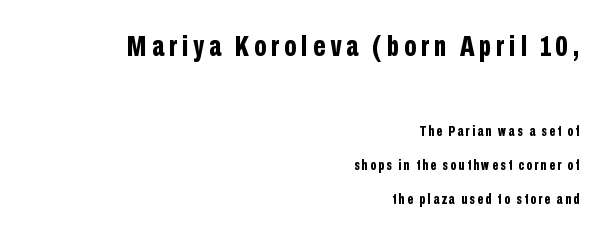
Q: Is the text bold? A: Yes.
Q: Is the text italic (slanted)? A: No, it is upright.
Q: Is the typeface a serif or a sans-serif typeface? A: Sans-serif.
Q: Is the text underlined? A: No.
Q: How is the paragraph aligned? A: Right-aligned.
Q: Is the spacing between lines tight, normal or loose? A: Loose.
Q: Which block of text is set in a larger size, the first (top) or the second (bottom)? A: The first (top) one.
Q: Width (condensed, normal, or wide)? A: Condensed.
Q: Stroke contrast? A: Low.
Q: x-height? A: Medium.
Q: Monospaced? A: No.
